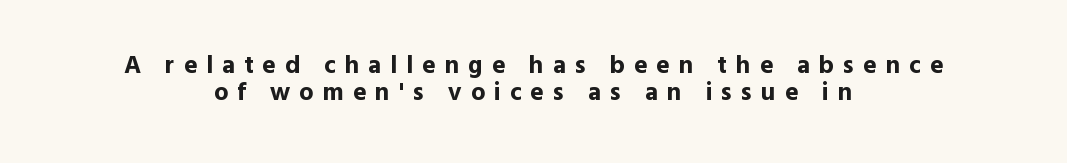
{"italic": "no", "bold": "yes", "underline": "no", "align": "center", "line_spacing": "tight", "line_spacing_ratio": 1.08, "letter_spacing": "wide", "letter_spacing_em": 0.36, "glyph_px": 25}
